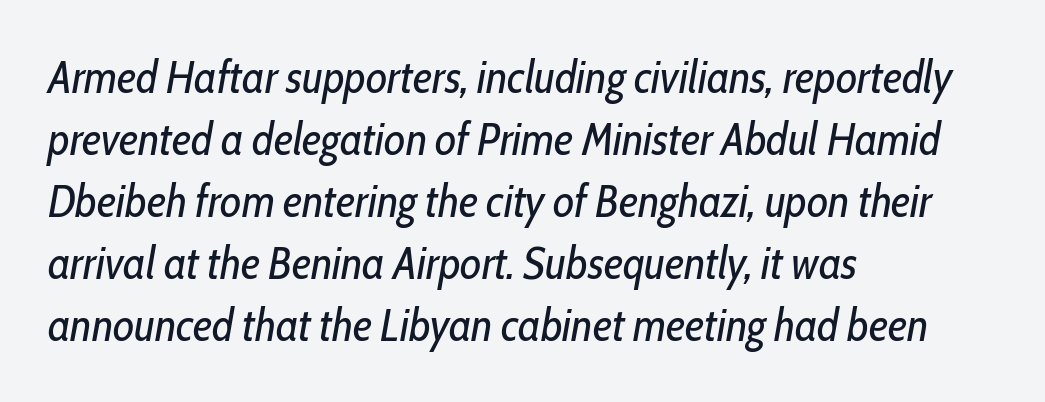
Q: Is the text bold? A: No.
Q: Is the text italic (slanted)? A: Yes, it leans right by about 10 degrees.
Q: Is the text underlined? A: No.
Q: How is the paragraph aligned? A: Left-aligned.
Q: Is the spacing between letters normal or unusually wide? A: Normal.
Q: Is the spacing between lines tight, normal or loose? A: Normal.
Q: Width (condensed, normal, or wide)? A: Condensed.
Q: Stroke contrast? A: Low.
Q: x-height? A: Medium.
Q: Monospaced? A: No.
